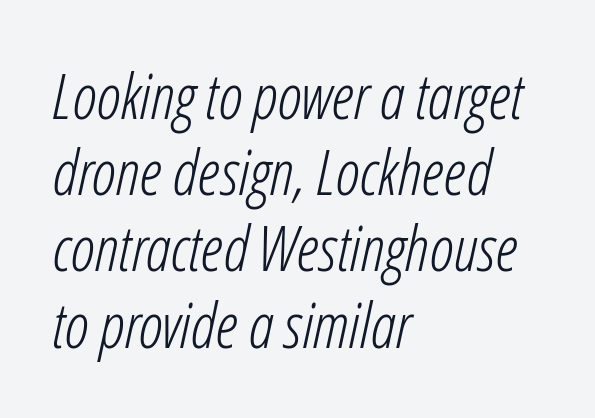
In CSS terms this would be text-align: left. The rendering uses natural spacing where letterforms have individual widths. The lettering tilts uniformly, giving the passage an italic look. Heaviness? Minimal to ordinary, like unemphasized prose. Honestly, there is no underline to notice here at all. Tracking here is standard; glyphs follow each other at the usual distance.
